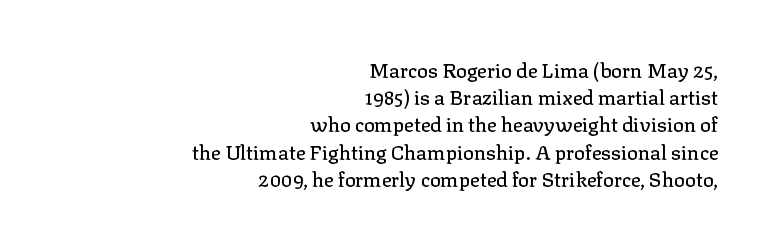
{"italic": "no", "underline": "no", "align": "right", "line_spacing": "normal", "line_spacing_ratio": 1.36, "letter_spacing": "normal", "letter_spacing_em": 0.0, "glyph_px": 20}
